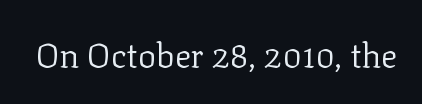
Summary of weight: not heavy and not bold. Underline: absent. The designer went with a serif here, giving each stem small feet. Default kerning and tracking; the words read as compact shapes. Characters remain perfectly vertical along every line. Spacing verdict: proportional, widths tailored to each character.
